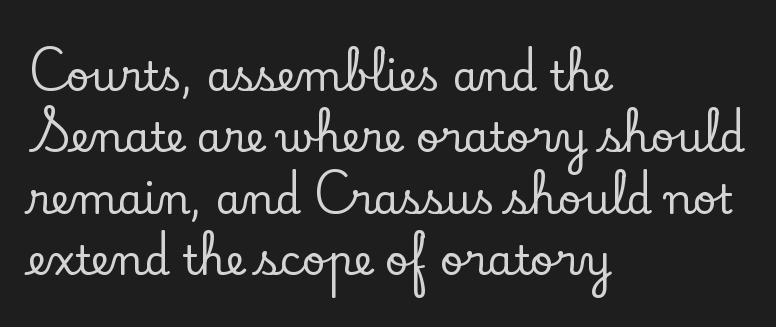
Q: Is the text italic (slanted)? A: No, it is upright.
Q: Is the typeface a serif or a sans-serif typeface? A: Serif.
Q: Is the text underlined? A: No.
Q: How is the paragraph aligned? A: Left-aligned.
Q: Is the spacing between letters normal or unusually wide? A: Normal.
Q: Is the spacing between lines tight, normal or loose? A: Normal.
Q: Width (condensed, normal, or wide)? A: Normal.
Q: Stroke contrast? A: Low.
Q: x-height? A: Small.
Q: Monospaced? A: No.
